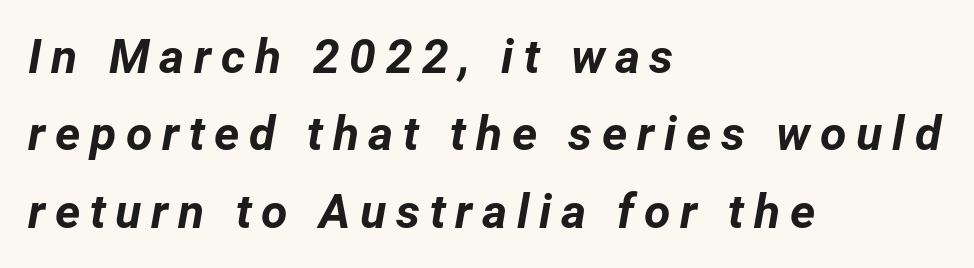
The image shows 48 px bold type, italic (leaning right); set left-aligned, normal line spacing (1.61x), unusually wide letter spacing (+0.2 em), not underlined; low stroke contrast and a medium x-height.
